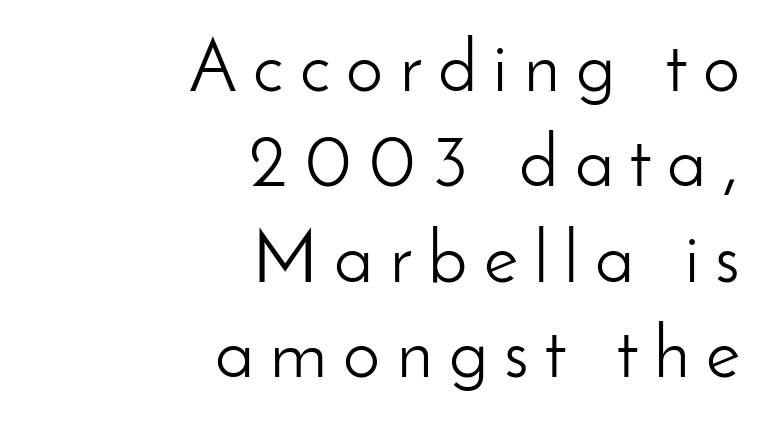
{"serif": "no", "italic": "no", "bold": "no", "weight": "light", "width": "normal", "stroke_contrast": "low", "x_height": "small", "monospaced": "no", "underline": "no", "align": "right", "line_spacing": "normal", "line_spacing_ratio": 1.29, "letter_spacing": "wide", "letter_spacing_em": 0.22, "glyph_px": 74}
